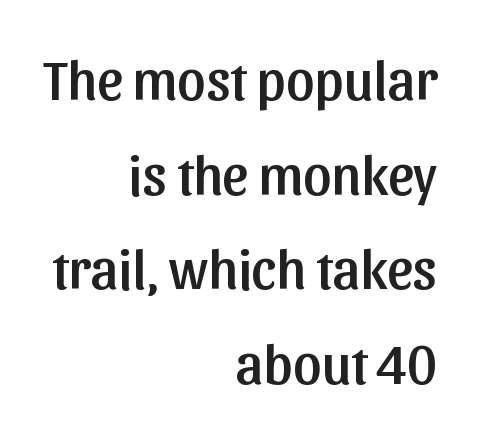
Q: Is the text italic (slanted)? A: No, it is upright.
Q: Is the typeface a serif or a sans-serif typeface? A: Sans-serif.
Q: Is the text underlined? A: No.
Q: How is the paragraph aligned? A: Right-aligned.
Q: Is the spacing between letters normal or unusually wide? A: Normal.
Q: Is the spacing between lines tight, normal or loose? A: Normal.
Q: Width (condensed, normal, or wide)? A: Normal.
Q: Stroke contrast? A: Low.
Q: x-height? A: Medium.
Q: Monospaced? A: No.
